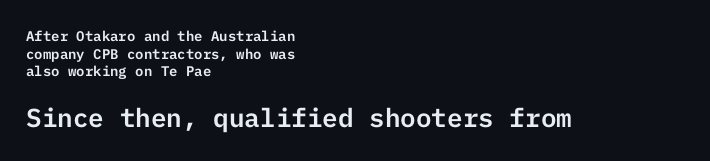
Rule under the text: the space is simply empty. A normal amount of white space separates one row of letters from the next. Honestly, the letter spacing is just normal — you wouldn't notice it. The block sitting lower on the canvas is the one with enlarged characters. Typeset ragged right — the left edge is the straight one.
